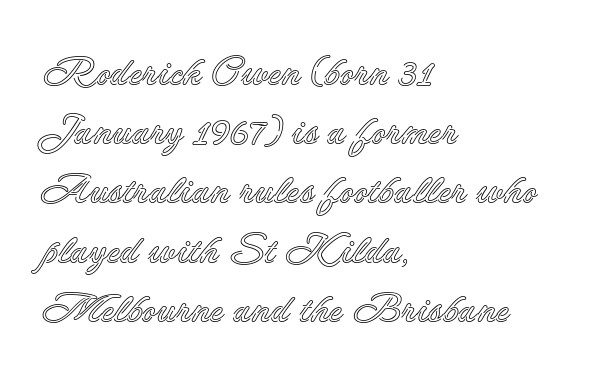
Q: Is the text italic (slanted)? A: Yes.
Q: Is the text underlined? A: No.
Q: How is the paragraph aligned? A: Left-aligned.
Q: Is the spacing between letters normal or unusually wide? A: Normal.
Q: Is the spacing between lines tight, normal or loose? A: Normal.
Q: Width (condensed, normal, or wide)? A: Normal.
Q: x-height? A: Small.
Q: Monospaced? A: No.
